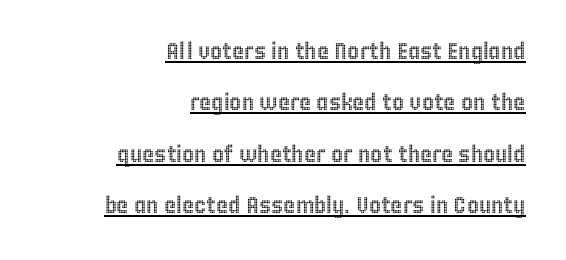
{"italic": "no", "underline": "yes", "align": "right", "line_spacing": "loose", "line_spacing_ratio": 2.23, "letter_spacing": "normal", "letter_spacing_em": 0.0, "glyph_px": 23}
